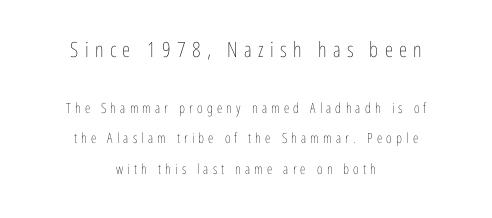
The image shows 21 px text type, upright; set centered, loose line spacing (2.16x), unusually wide letter spacing (+0.3 em), not underlined; the first (top) block is 1.5x larger.
